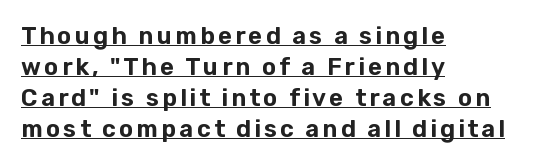
Q: Is the text italic (slanted)? A: No, it is upright.
Q: Is the text underlined? A: Yes.
Q: How is the paragraph aligned? A: Left-aligned.
Q: Is the spacing between lines tight, normal or loose? A: Normal.
